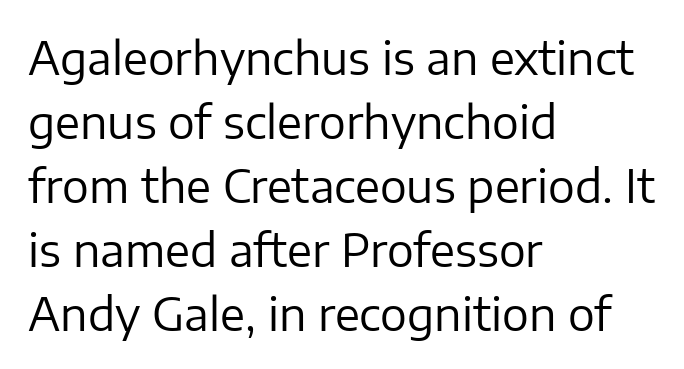
Default kerning and tracking; the words read as compact shapes. The type sits square on the baseline with zero lean. Spacing verdict: proportional, widths tailored to each character. Vertical spacing — default. The type family on display is of the sans-serif kind.
